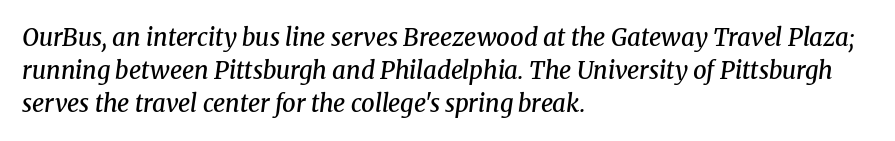
{"italic": "yes", "lean": "right", "slant_degrees": 8, "bold": "semi", "underline": "no", "align": "left", "line_spacing": "normal", "line_spacing_ratio": 1.37, "letter_spacing": "normal", "letter_spacing_em": 0.0, "glyph_px": 24}
